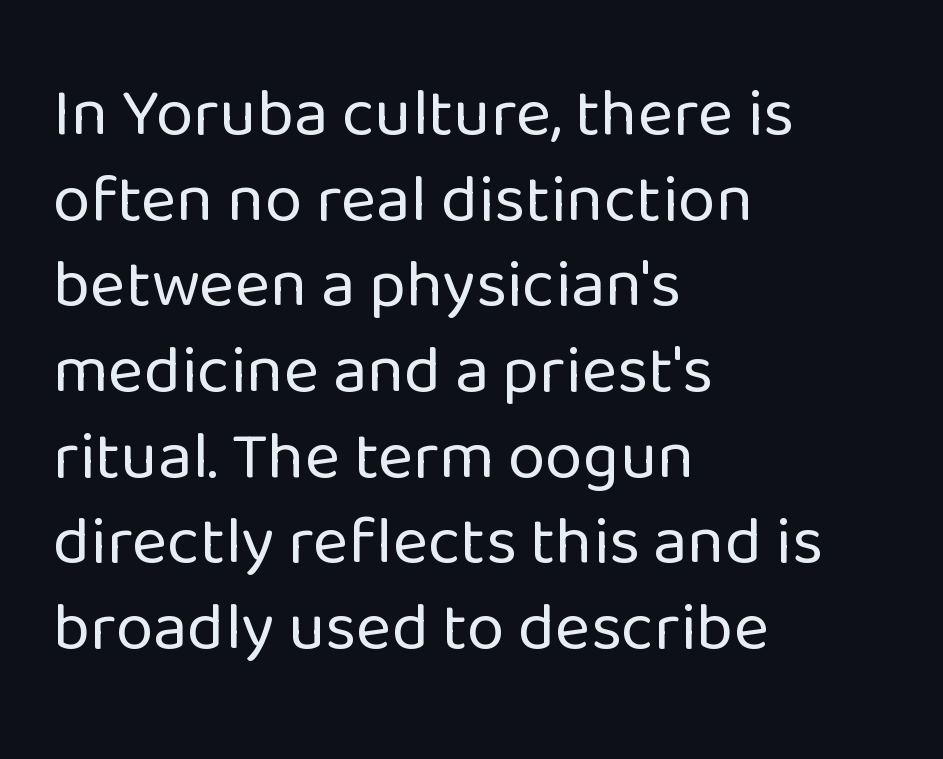
Q: Is the text bold? A: No.
Q: Is the text italic (slanted)? A: No, it is upright.
Q: Is the typeface a serif or a sans-serif typeface? A: Sans-serif.
Q: Is the text underlined? A: No.
Q: How is the paragraph aligned? A: Left-aligned.
Q: Is the spacing between letters normal or unusually wide? A: Normal.
Q: Is the spacing between lines tight, normal or loose? A: Normal.
Q: Width (condensed, normal, or wide)? A: Normal.
Q: Stroke contrast? A: Low.
Q: x-height? A: Medium.
Q: Monospaced? A: No.
